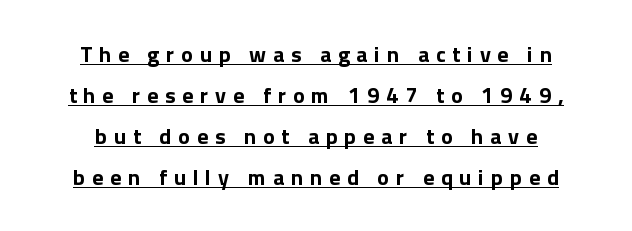
{"italic": "no", "bold": "yes", "underline": "yes", "align": "center", "line_spacing_ratio": 1.86, "letter_spacing": "wide", "letter_spacing_em": 0.31, "glyph_px": 22}
